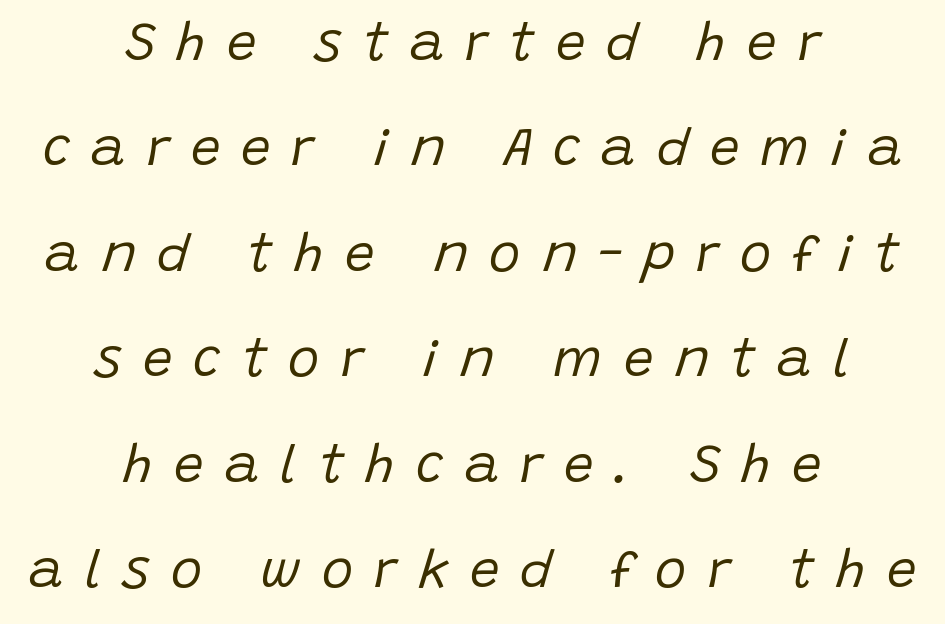
Q: Is the text bold? A: No.
Q: Is the text italic (slanted)? A: Yes, it leans right by about 15 degrees.
Q: Is the text underlined? A: No.
Q: How is the paragraph aligned? A: Centered.
Q: Is the spacing between letters normal or unusually wide? A: Unusually wide.
Q: Is the spacing between lines tight, normal or loose? A: Loose.
Q: Width (condensed, normal, or wide)? A: Normal.
Q: Stroke contrast? A: Low.
Q: x-height? A: Large.
Q: Monospaced? A: No.
